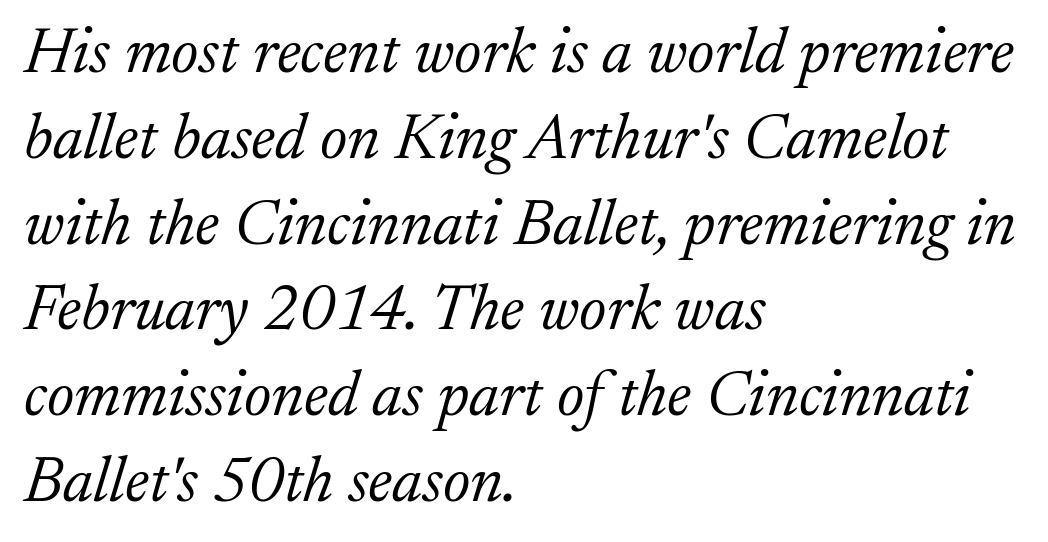
Q: Is the text bold? A: No.
Q: Is the text italic (slanted)? A: Yes, it leans right by about 17 degrees.
Q: Is the typeface a serif or a sans-serif typeface? A: Serif.
Q: Is the text underlined? A: No.
Q: How is the paragraph aligned? A: Left-aligned.
Q: Is the spacing between letters normal or unusually wide? A: Normal.
Q: Is the spacing between lines tight, normal or loose? A: Normal.
Q: Width (condensed, normal, or wide)? A: Normal.
Q: Stroke contrast? A: Low.
Q: x-height? A: Medium.
Q: Monospaced? A: No.
